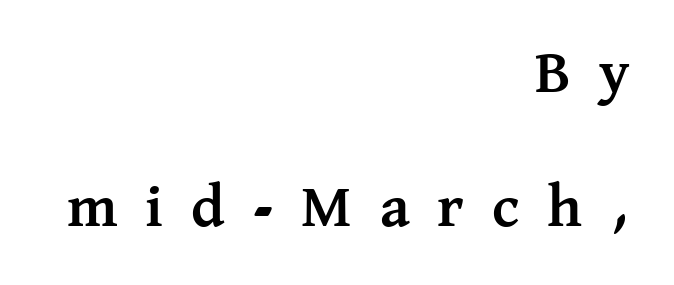
These lines stack with their right ends in a neat column. You could not count columns in this text — the font is proportionally spaced. Beneath every word, the page is bare. Between one letter and the next there's a generous, obvious gap. Loosely led — the rows are spread out. Style check: upright.
